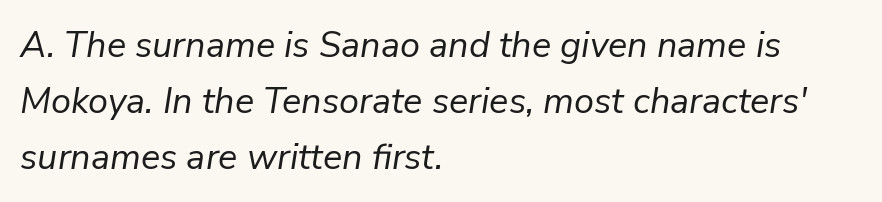
Q: Is the text bold? A: No.
Q: Is the text italic (slanted)? A: Yes, it leans right by about 9 degrees.
Q: Is the text underlined? A: No.
Q: How is the paragraph aligned? A: Left-aligned.
Q: Is the spacing between letters normal or unusually wide? A: Normal.
Q: Is the spacing between lines tight, normal or loose? A: Normal.
Q: Width (condensed, normal, or wide)? A: Normal.
Q: Stroke contrast? A: Low.
Q: x-height? A: Medium.
Q: Monospaced? A: No.
